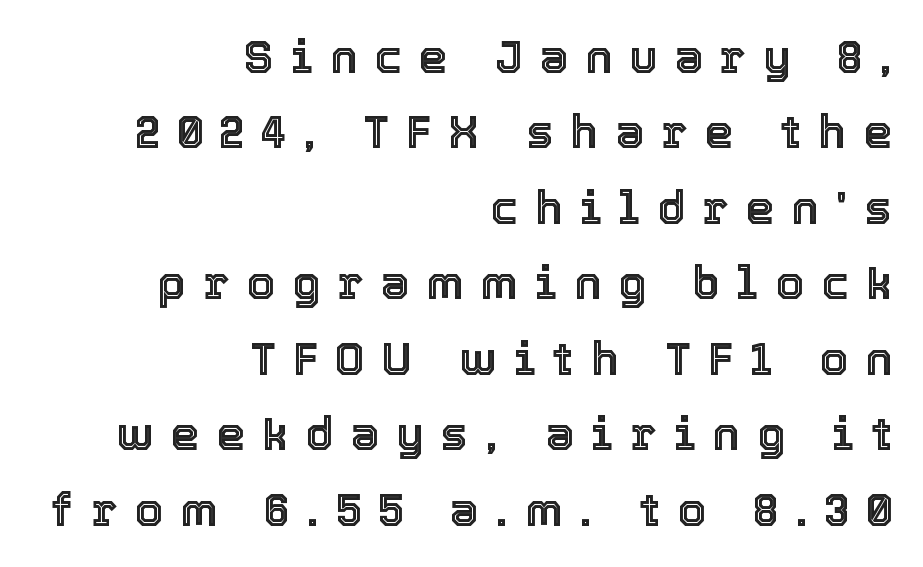
The image shows 46 px text type, upright; set right-aligned, normal line spacing (1.64x), unusually wide letter spacing (+0.37 em), not underlined; a medium x-height.
